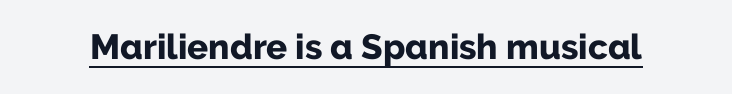
The image shows 35 px bold sans-serif type, upright; set normal letter spacing, underlined; low stroke contrast and a medium x-height.
